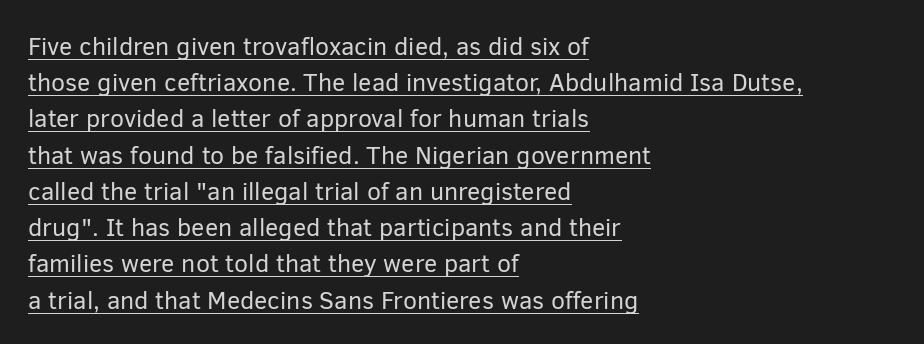
Every stem runs plumb, perpendicular to the baseline. You can see a thin bar hugging the bottom of the glyphs. The rendering keeps characters at their native spacing. A classic flush-left, rag-right setting is used for this passage.
